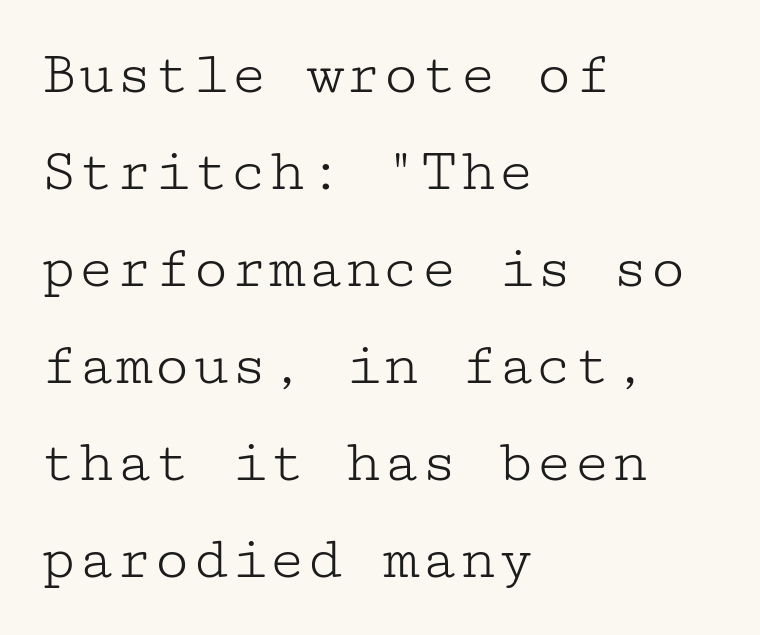
Q: Is the text bold? A: No.
Q: Is the text italic (slanted)? A: No, it is upright.
Q: Is the typeface a serif or a sans-serif typeface? A: Serif.
Q: Is the text underlined? A: No.
Q: How is the paragraph aligned? A: Left-aligned.
Q: Is the spacing between letters normal or unusually wide? A: Normal.
Q: Is the spacing between lines tight, normal or loose? A: Normal.
Q: Width (condensed, normal, or wide)? A: Wide.
Q: Stroke contrast? A: Low.
Q: x-height? A: Medium.
